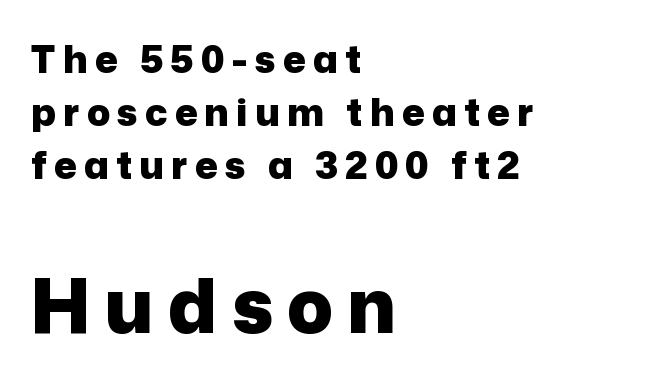
{"serif": "no", "italic": "no", "bold": "yes", "weight": "heavy", "width": "normal", "stroke_contrast": "low", "x_height": "medium", "monospaced": "no", "underline": "no", "align": "left", "line_spacing": "normal", "line_spacing_ratio": 1.4, "larger_block": "second", "size_ratio": 1.97, "glyph_px": 75}
